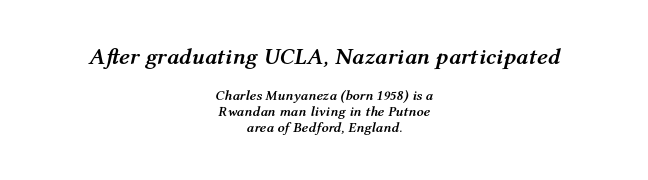
{"italic": "yes", "lean": "right", "slant_degrees": 12, "bold": "yes", "underline": "no", "align": "center", "line_spacing": "tight", "line_spacing_ratio": 1.13, "letter_spacing": "normal", "letter_spacing_em": 0.0, "larger_block": "first", "size_ratio": 1.64, "glyph_px": 23}
